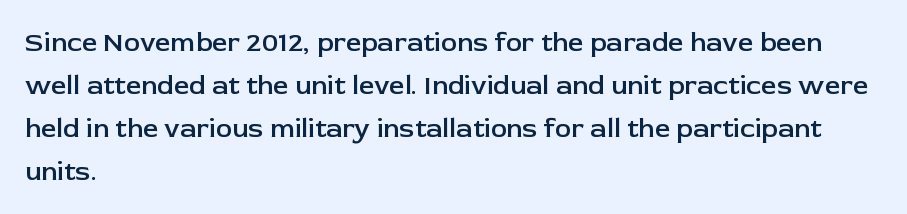
The image shows 27 px text type, upright; set left-aligned, normal line spacing (1.59x), normal letter spacing, not underlined.
